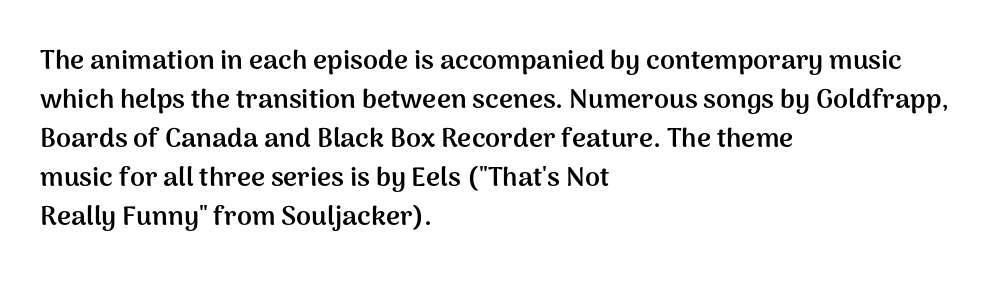
The image shows 27 px bold type, upright; set left-aligned, normal line spacing (1.44x), normal letter spacing, not underlined.
